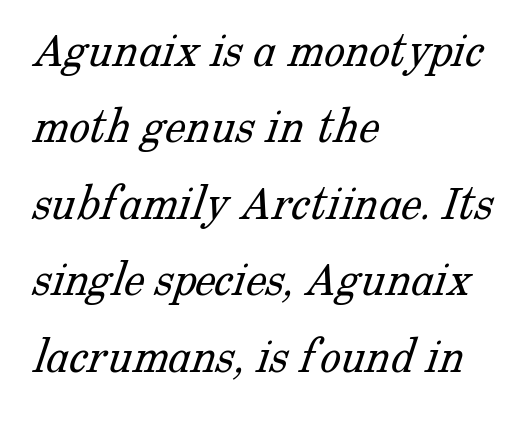
{"serif": "yes", "bold": "no", "weight": "light", "width": "normal", "stroke_contrast": "low", "x_height": "medium", "monospaced": "no", "underline": "no", "align": "left", "line_spacing": "normal", "line_spacing_ratio": 1.47, "letter_spacing": "normal", "letter_spacing_em": 0.0, "glyph_px": 52}
